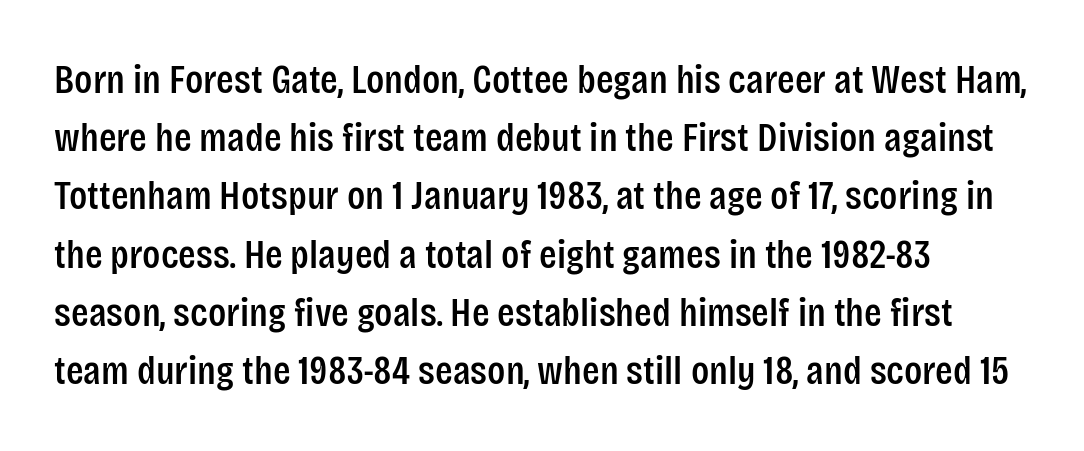
Q: Is the text italic (slanted)? A: No, it is upright.
Q: Is the typeface a serif or a sans-serif typeface? A: Sans-serif.
Q: Is the text underlined? A: No.
Q: How is the paragraph aligned? A: Left-aligned.
Q: Is the spacing between letters normal or unusually wide? A: Normal.
Q: Is the spacing between lines tight, normal or loose? A: Normal.
Q: Width (condensed, normal, or wide)? A: Condensed.
Q: Stroke contrast? A: Low.
Q: x-height? A: Large.
Q: Monospaced? A: No.
